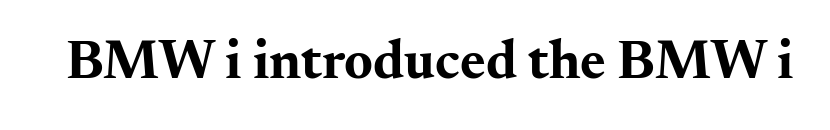
Q: Is the text bold? A: Yes.
Q: Is the text italic (slanted)? A: No, it is upright.
Q: Is the typeface a serif or a sans-serif typeface? A: Serif.
Q: Is the text underlined? A: No.
Q: Is the spacing between letters normal or unusually wide? A: Normal.
Q: Width (condensed, normal, or wide)? A: Wide.
Q: Stroke contrast? A: Medium.
Q: x-height? A: Small.
Q: Monospaced? A: No.
